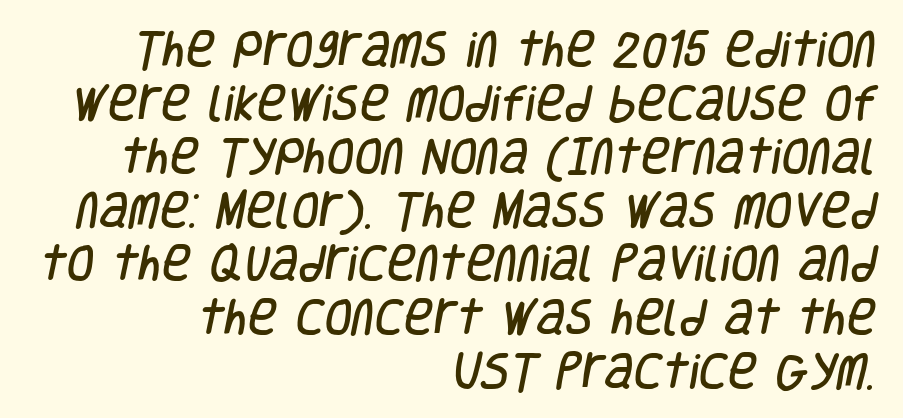
Typographically, this falls in the sans-serif category. The string is rendered with underlining switched off. The passage shown is typed in a proportional face where columns would drift. The paragraph shown leans on its right margin. Words appear dense and cohesive because spacing is normal.
